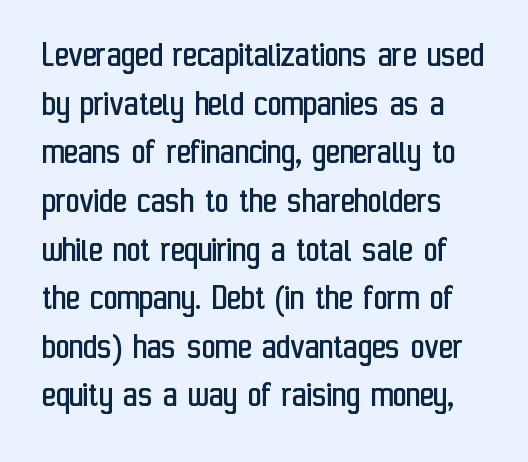
Words float on clear page, feet unadorned. The designer went with a sans here, leaving each stem footless. Stroke mass is kept to a normal reading level or below. This is roman type, the default non-slanted kind. The lines are quadded left.
